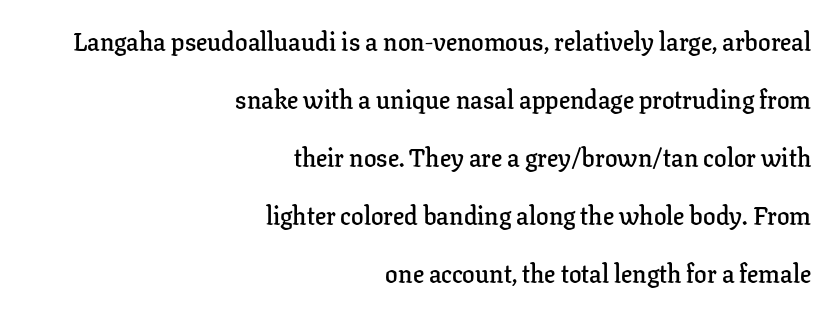
Honestly, the letter spacing is just normal — you wouldn't notice it. Letters rest on an invisible, unmarked baseline. The typography opts for an upright posture over an oblique one. Caption: multi-line text, flush right, ragged left. Caption: semibold face, moderately heavy strokes. The leading is generous, giving the passage an open texture.
